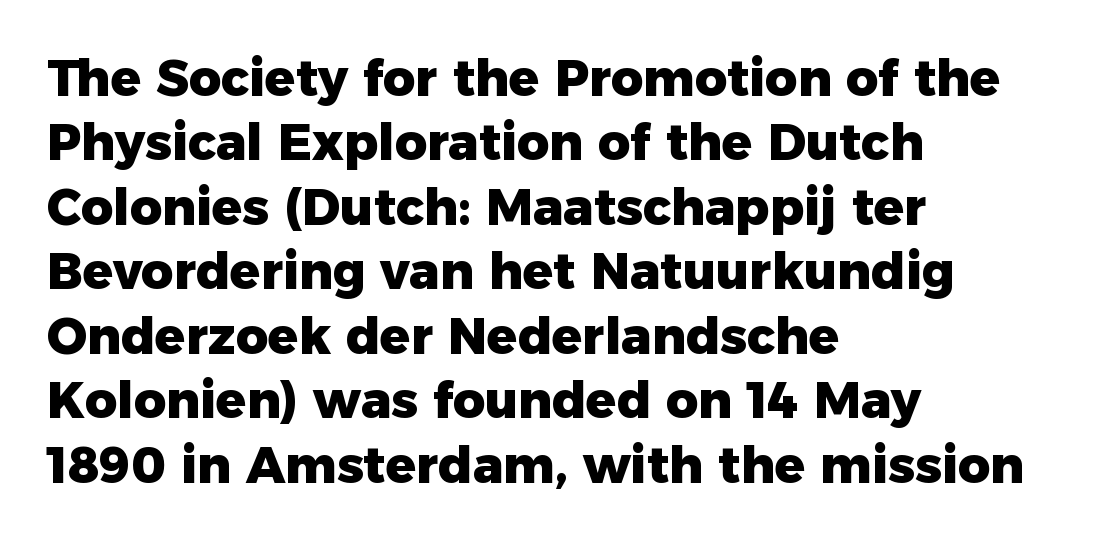
The image shows 50 px heavy sans-serif type, upright; set left-aligned, normal line spacing (1.29x), normal letter spacing, not underlined; low stroke contrast and a medium x-height.
